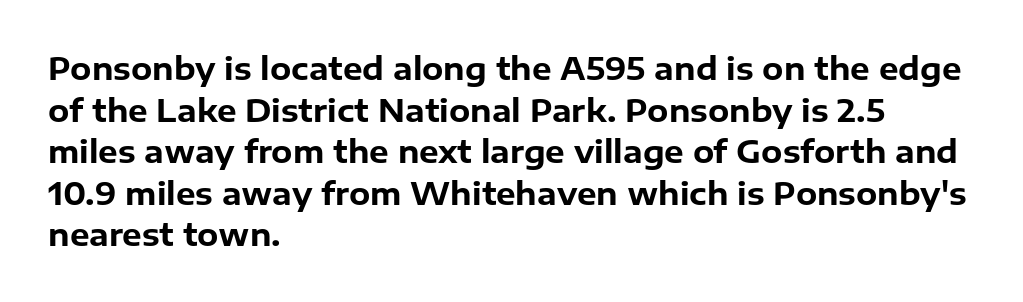
Q: Is the text bold? A: Yes.
Q: Is the text italic (slanted)? A: No, it is upright.
Q: Is the typeface a serif or a sans-serif typeface? A: Sans-serif.
Q: Is the text underlined? A: No.
Q: How is the paragraph aligned? A: Left-aligned.
Q: Is the spacing between letters normal or unusually wide? A: Normal.
Q: Is the spacing between lines tight, normal or loose? A: Normal.
Q: Width (condensed, normal, or wide)? A: Normal.
Q: Stroke contrast? A: Low.
Q: x-height? A: Medium.
Q: Monospaced? A: No.
